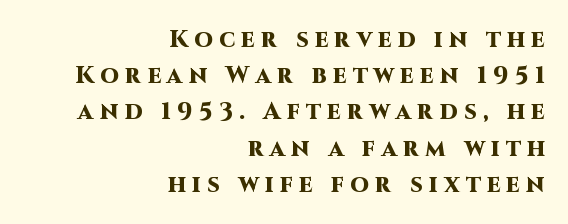
{"italic": "no", "bold": "yes", "underline": "no", "align": "right", "line_spacing": "normal", "line_spacing_ratio": 1.51, "letter_spacing": "wide", "letter_spacing_em": 0.26, "glyph_px": 24}
